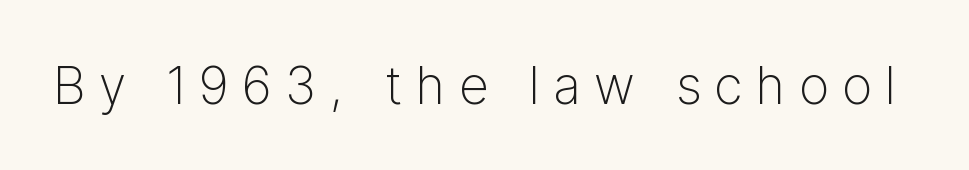
Q: Is the text bold? A: No.
Q: Is the text italic (slanted)? A: No, it is upright.
Q: Is the typeface a serif or a sans-serif typeface? A: Sans-serif.
Q: Is the text underlined? A: No.
Q: Is the spacing between letters normal or unusually wide? A: Unusually wide.
Q: Width (condensed, normal, or wide)? A: Normal.
Q: Stroke contrast? A: Low.
Q: x-height? A: Medium.
Q: Monospaced? A: No.
